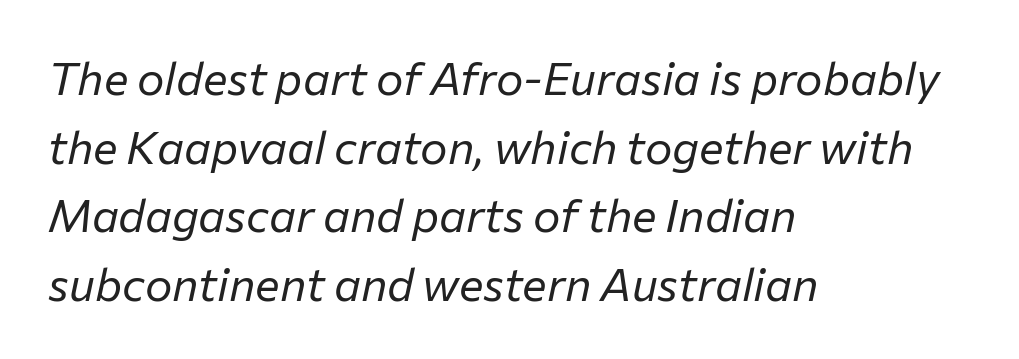
The image shows 46 px regular-weight type, italic (leaning right); set left-aligned, normal line spacing (1.49x), normal letter spacing, not underlined; low stroke contrast and a medium x-height.
